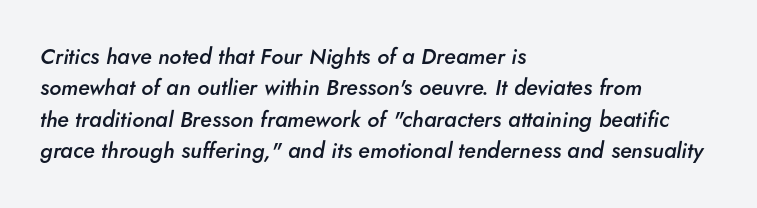
Q: Is the text bold? A: Semi-bold.
Q: Is the text italic (slanted)? A: Yes, it leans right by about 5 degrees.
Q: Is the text underlined? A: No.
Q: How is the paragraph aligned? A: Left-aligned.
Q: Is the spacing between letters normal or unusually wide? A: Normal.
Q: Is the spacing between lines tight, normal or loose? A: Normal.
